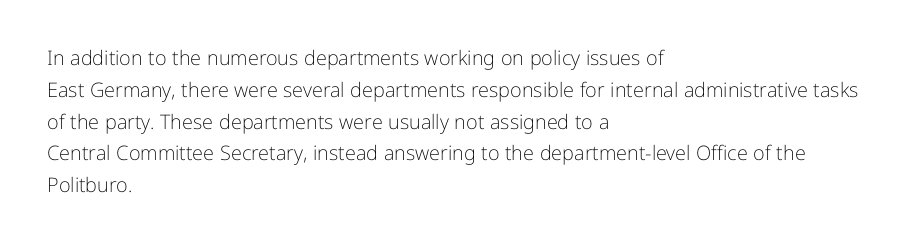
{"italic": "no", "bold": "no", "underline": "no", "align": "left", "line_spacing": "normal", "line_spacing_ratio": 1.59, "letter_spacing": "normal", "letter_spacing_em": 0.0, "glyph_px": 20}
